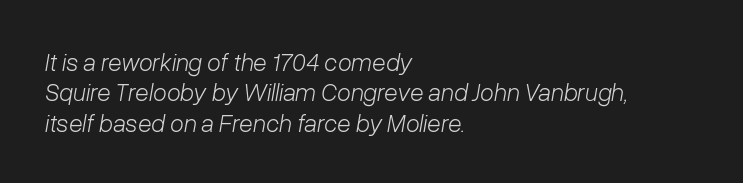
{"italic": "yes", "lean": "right", "slant_degrees": 10, "bold": "no", "underline": "no", "align": "left", "line_spacing_ratio": 1.22, "letter_spacing": "normal", "letter_spacing_em": 0.0, "glyph_px": 25}
